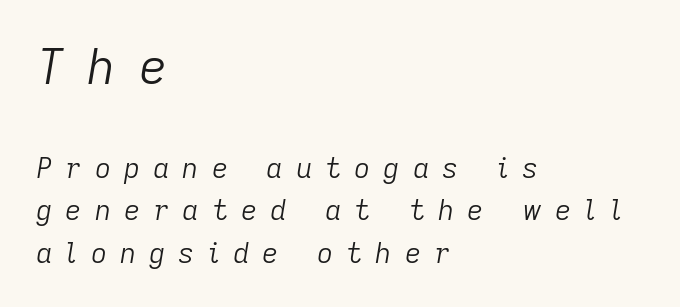
The image shows 49 px light type, italic (leaning right); set left-aligned, normal line spacing (1.52x), unusually wide letter spacing (+0.47 em), not underlined; the first (top) block is 1.75x larger; low stroke contrast and a medium x-height.
